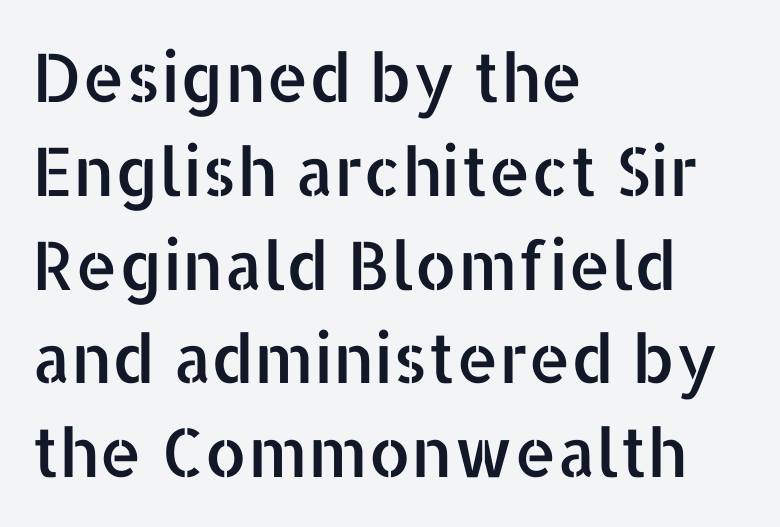
A typesetter would call this zero additional tracking. Is there much room between lines? A standard amount, neither cramped nor airy. You could not count columns in this text — the font is proportionally spaced. The specimen omits any rule beneath the text block's lines. This rendering uses left alignment, leaving the right contour irregular.
